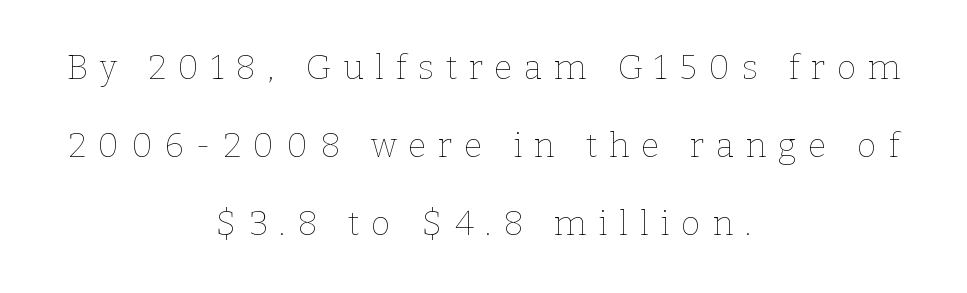
Q: Is the text bold? A: No.
Q: Is the text italic (slanted)? A: No, it is upright.
Q: Is the text underlined? A: No.
Q: How is the paragraph aligned? A: Centered.
Q: Is the spacing between letters normal or unusually wide? A: Unusually wide.
Q: Is the spacing between lines tight, normal or loose? A: Loose.
Q: Width (condensed, normal, or wide)? A: Normal.
Q: Stroke contrast? A: Low.
Q: x-height? A: Medium.
Q: Monospaced? A: No.
